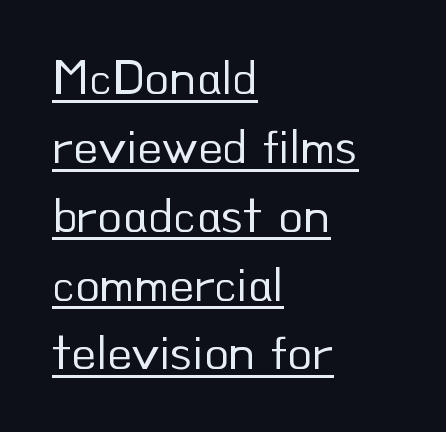
The image shows 51 px regular-weight sans-serif type, upright; set left-aligned, normal line spacing (1.35x), normal letter spacing, underlined; low stroke contrast and a small x-height.
